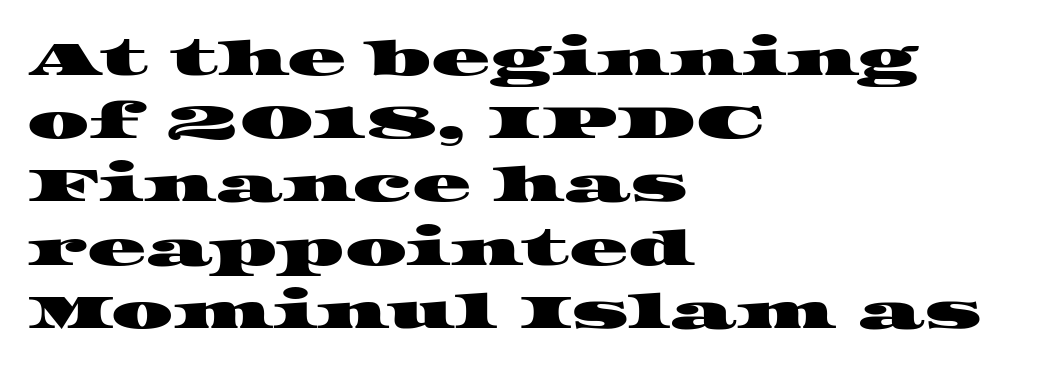
The image shows 49 px wide serif type; set left-aligned, normal line spacing (1.29x), normal letter spacing, not underlined; high stroke contrast and a large x-height.
